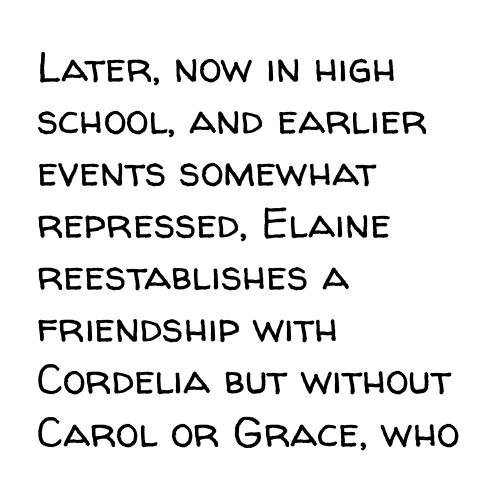
Q: Is the text bold? A: No.
Q: Is the text italic (slanted)? A: No, it is upright.
Q: Is the typeface a serif or a sans-serif typeface? A: Sans-serif.
Q: Is the text underlined? A: No.
Q: How is the paragraph aligned? A: Left-aligned.
Q: Is the spacing between letters normal or unusually wide? A: Normal.
Q: Width (condensed, normal, or wide)? A: Normal.
Q: Stroke contrast? A: Low.
Q: x-height? A: Medium.
Q: Monospaced? A: No.
